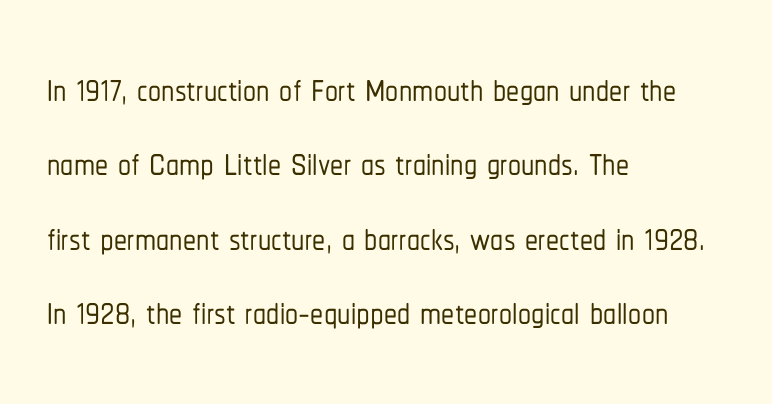
{"serif": "no", "italic": "no", "width": "condensed", "stroke_contrast": "low", "x_height": "medium", "monospaced": "no", "underline": "no", "align": "left", "line_spacing": "normal", "line_spacing_ratio": 1.43, "letter_spacing": "normal", "letter_spacing_em": 0.0, "glyph_px": 52}
